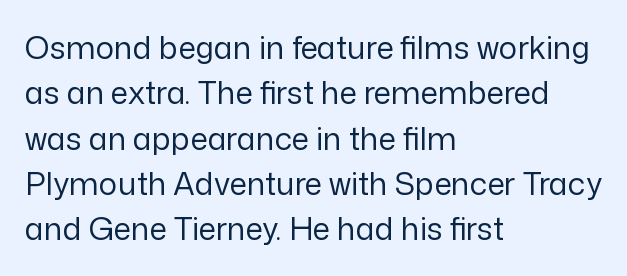
Q: Is the text bold? A: No.
Q: Is the text italic (slanted)? A: No, it is upright.
Q: Is the typeface a serif or a sans-serif typeface? A: Sans-serif.
Q: Is the text underlined? A: No.
Q: How is the paragraph aligned? A: Left-aligned.
Q: Is the spacing between letters normal or unusually wide? A: Normal.
Q: Is the spacing between lines tight, normal or loose? A: Normal.
Q: Width (condensed, normal, or wide)? A: Normal.
Q: Stroke contrast? A: Low.
Q: x-height? A: Medium.
Q: Monospaced? A: No.
